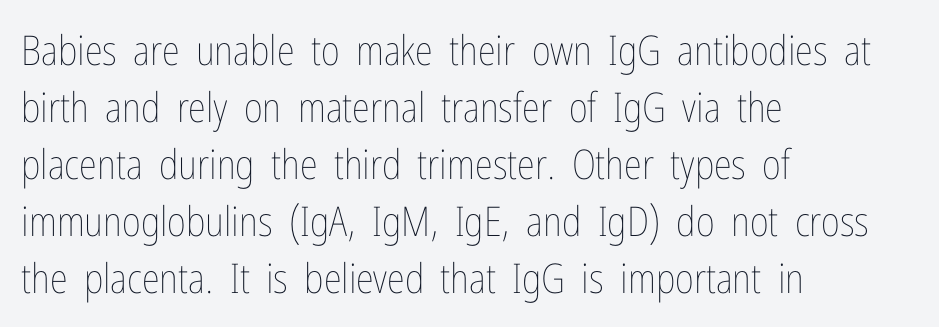
The image shows 41 px thin, condensed type, upright; set left-aligned, normal line spacing (1.39x), normal letter spacing, not underlined; low stroke contrast and a medium x-height.
